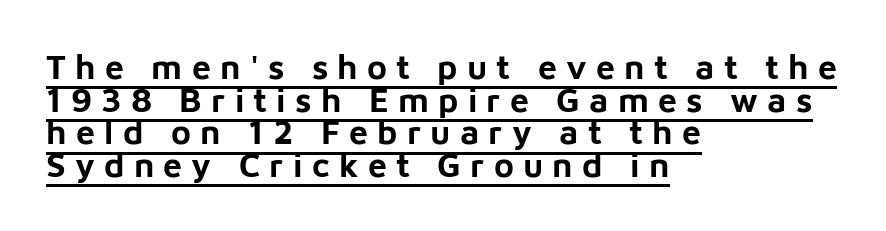
The image shows 34 px bold sans-serif type, upright; set left-aligned, tight line spacing (0.96x), unusually wide letter spacing (+0.27 em), underlined; low stroke contrast and a medium x-height.
